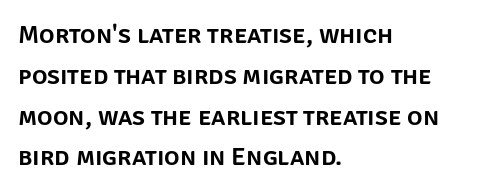
The image shows 26 px text type, upright; set left-aligned, normal line spacing (1.57x), normal letter spacing, not underlined.
